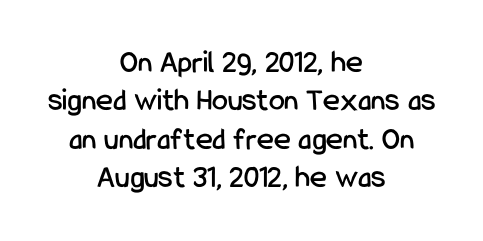
Spacing verdict: proportional, widths tailored to each character. Standard letterfit; no display-style spreading of the glyphs. No italicization has been applied; the sample stays upright. Font category for this specimen: sans-serif. Descenders hang freely into open space.
